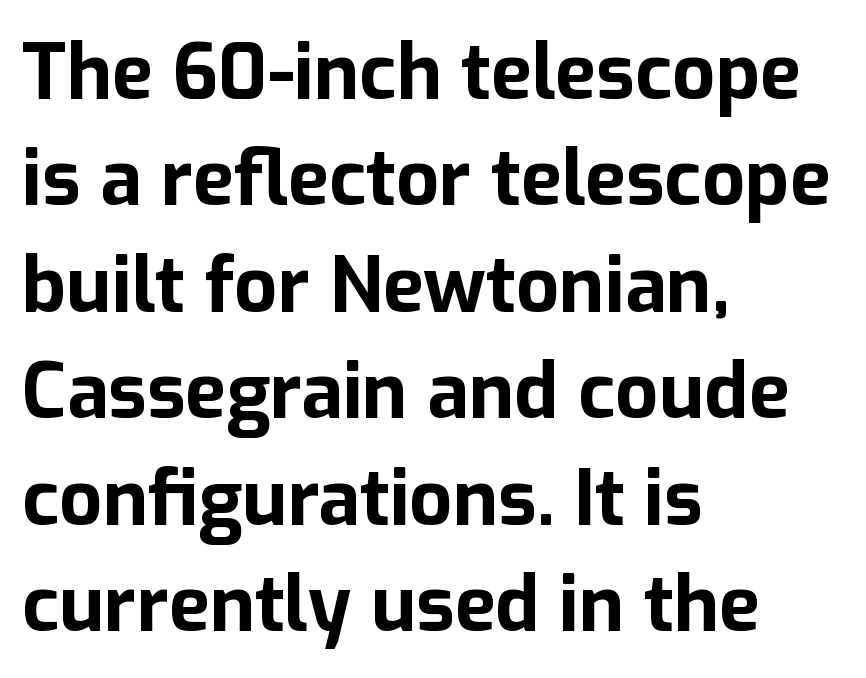
{"serif": "no", "italic": "no", "bold": "yes", "weight": "bold", "width": "normal", "stroke_contrast": "low", "x_height": "medium", "monospaced": "no", "underline": "no", "align": "left", "line_spacing": "normal", "line_spacing_ratio": 1.4, "letter_spacing": "normal", "letter_spacing_em": 0.0, "glyph_px": 76}
